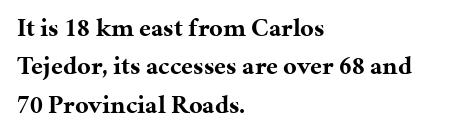
{"italic": "no", "bold": "yes", "underline": "no", "align": "left", "line_spacing": "normal", "line_spacing_ratio": 1.48, "letter_spacing": "normal", "letter_spacing_em": 0.0, "glyph_px": 26}
